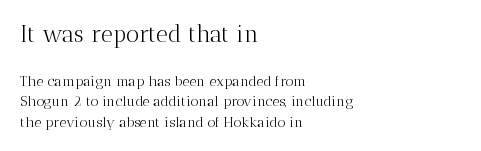
The image shows 23 px text type, upright; set left-aligned, normal line spacing (1.46x), normal letter spacing, not underlined; the first (top) block is 1.64x larger.
